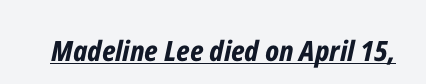
{"italic": "yes", "lean": "right", "slant_degrees": 12, "bold": "yes", "weight": "bold", "width": "condensed", "stroke_contrast": "low", "x_height": "medium", "monospaced": "no", "underline": "yes", "letter_spacing": "normal", "letter_spacing_em": 0.0, "glyph_px": 28}
